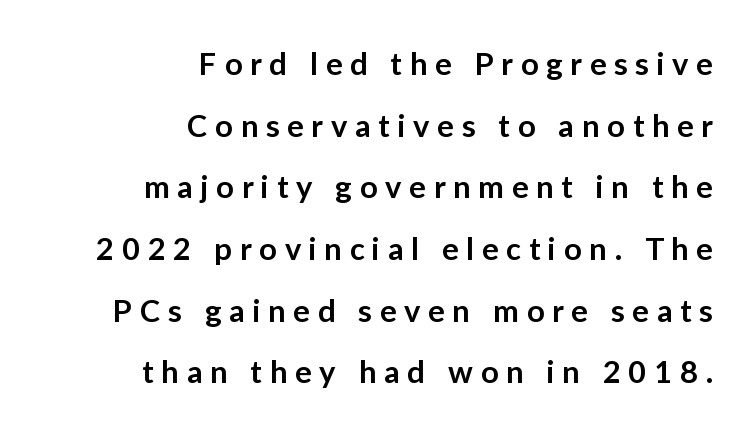
{"serif": "no", "italic": "no", "bold": "semi", "weight": "semibold", "width": "normal", "stroke_contrast": "low", "x_height": "medium", "monospaced": "no", "underline": "no", "align": "right", "line_spacing": "loose", "line_spacing_ratio": 1.99, "letter_spacing": "wide", "letter_spacing_em": 0.25, "glyph_px": 31}
